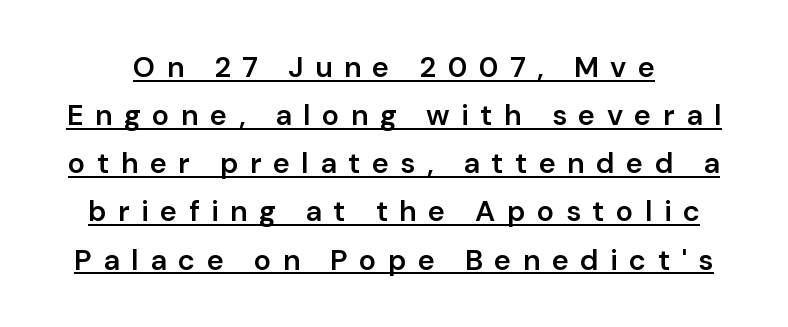
Q: Is the text bold? A: Semi-bold.
Q: Is the text italic (slanted)? A: No, it is upright.
Q: Is the typeface a serif or a sans-serif typeface? A: Sans-serif.
Q: Is the text underlined? A: Yes.
Q: Is the spacing between letters normal or unusually wide? A: Unusually wide.
Q: Is the spacing between lines tight, normal or loose? A: Normal.
Q: Width (condensed, normal, or wide)? A: Normal.
Q: Stroke contrast? A: Low.
Q: x-height? A: Medium.
Q: Monospaced? A: No.
